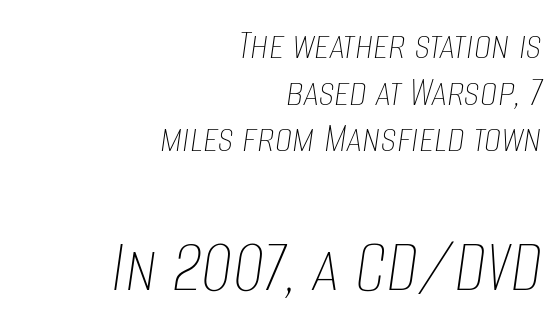
{"italic": "yes", "lean": "right", "slant_degrees": 8, "bold": "no", "weight": "thin", "width": "condensed", "stroke_contrast": "low", "x_height": "large", "monospaced": "no", "underline": "no", "align": "right", "line_spacing": "tight", "line_spacing_ratio": 1.06, "letter_spacing": "normal", "letter_spacing_em": 0.0, "larger_block": "second", "size_ratio": 1.75, "glyph_px": 77}
